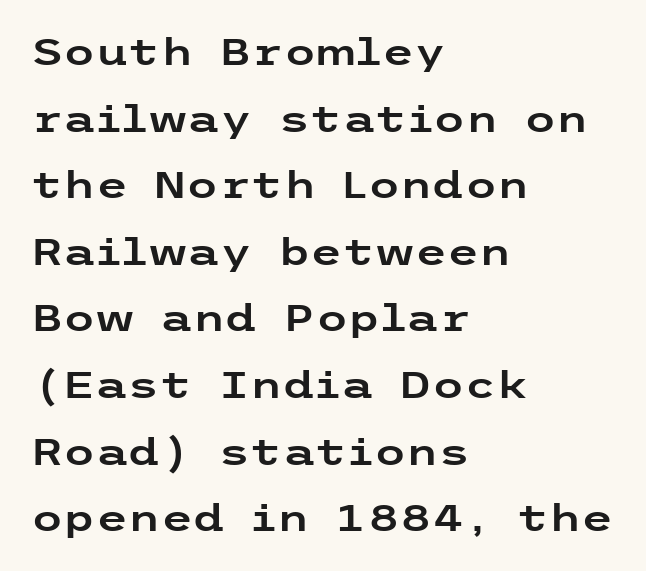
The image shows 37 px wide sans-serif type, upright; set left-aligned, line spacing 1.8x, normal letter spacing, not underlined; low stroke contrast and a medium x-height.
